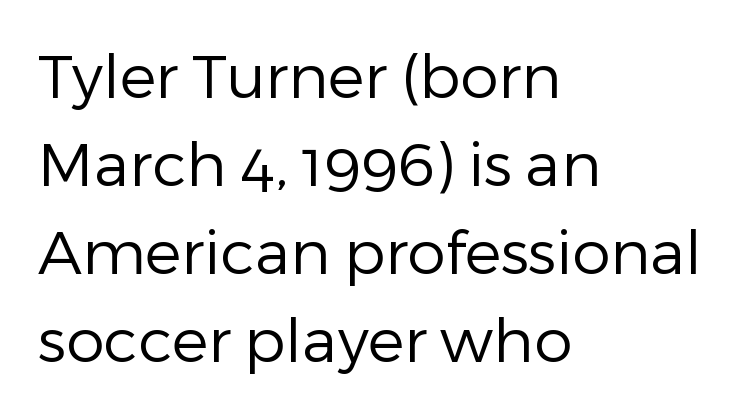
Observe the absence of serifs on each vertical stroke in this sample. Visually the block forms a straight wall on the left and a jagged coastline on the right. No extra tracking has been applied to these lines. Each letter keeps its own natural width here, so spacing adapts to shape. Every character sits straight up, as roman type does. Successive baselines arrive at the customary interval.
